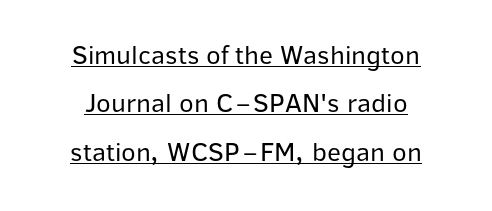
Q: Is the text bold? A: No.
Q: Is the text italic (slanted)? A: No, it is upright.
Q: Is the text underlined? A: Yes.
Q: Is the spacing between letters normal or unusually wide? A: Normal.
